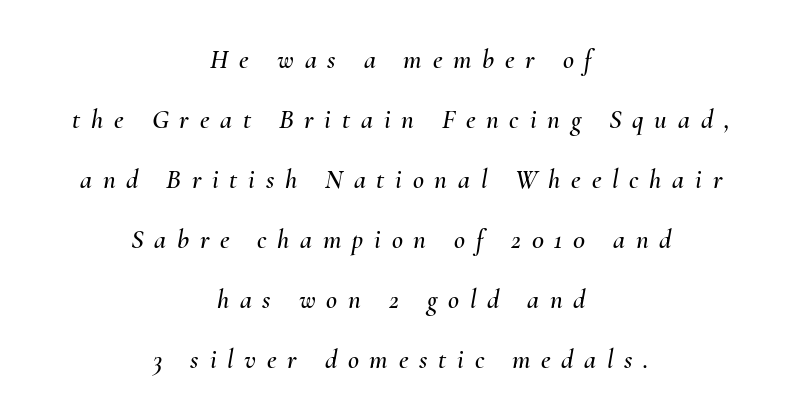
{"italic": "yes", "lean": "right", "slant_degrees": 10, "underline": "no", "align": "center", "line_spacing": "loose", "line_spacing_ratio": 2.22, "letter_spacing": "wide", "letter_spacing_em": 0.4, "glyph_px": 27}
